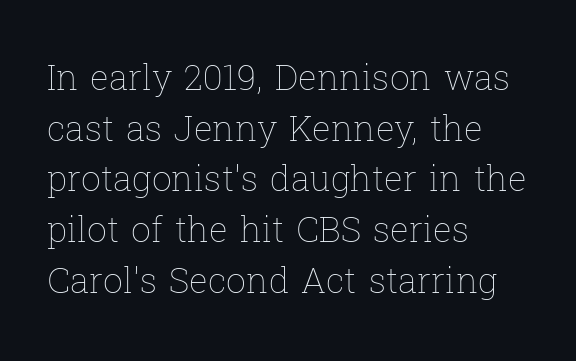
The font is comparable to plain body text, perhaps lighter. Bare-footed words on every line. There is no visible air inserted between adjacent glyphs. Character widths vary here, with narrow letters taking less room than wide ones. Normally led — the rows are evenly, conventionally spaced. A roman cut, with each character standing at attention.
